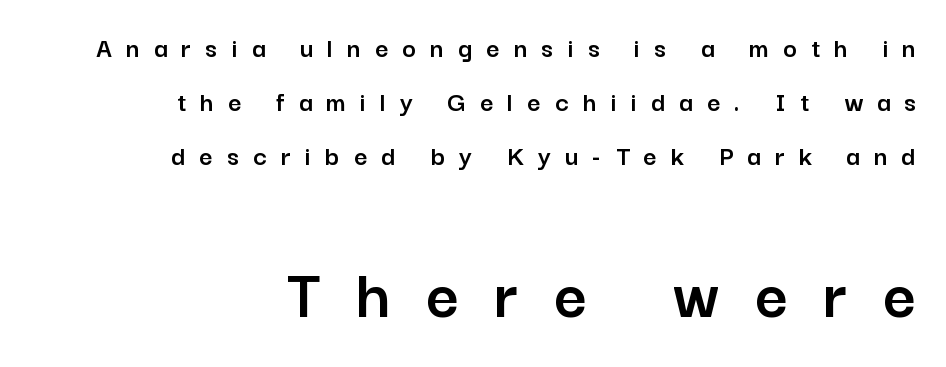
Are there feet on the stems? There aren't — it's a sans. Tracking here is generous; glyphs stand well apart from one another. The passage shown is typed in a proportional face where columns would drift. Reading top to bottom, the characters get bigger at the block break. A student would call this right alignment; a typographer would say flush right, rag left. Descender tails drop into unmarked territory.
